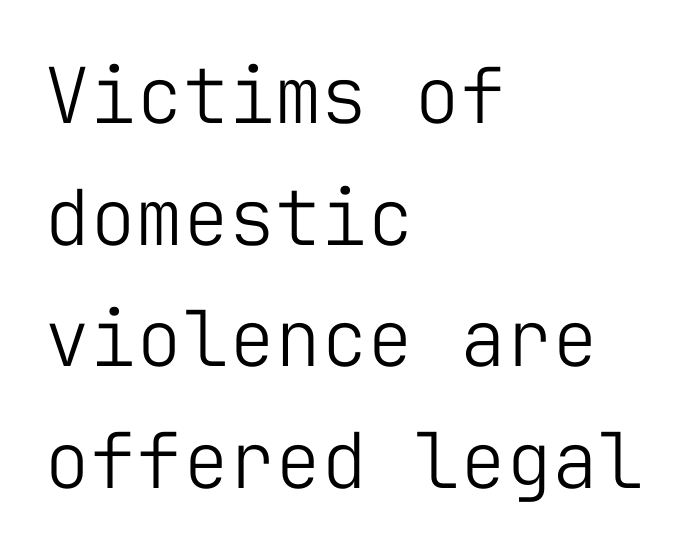
Q: Is the text bold? A: No.
Q: Is the text italic (slanted)? A: No, it is upright.
Q: Is the typeface a serif or a sans-serif typeface? A: Sans-serif.
Q: Is the text underlined? A: No.
Q: How is the paragraph aligned? A: Left-aligned.
Q: Is the spacing between letters normal or unusually wide? A: Normal.
Q: Is the spacing between lines tight, normal or loose? A: Normal.
Q: Width (condensed, normal, or wide)? A: Normal.
Q: Stroke contrast? A: Low.
Q: x-height? A: Medium.
Q: Monospaced? A: Yes.
